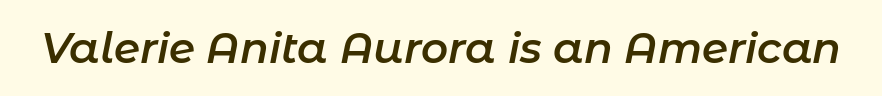
Q: Is the text bold? A: Semi-bold.
Q: Is the text italic (slanted)? A: Yes, it leans right by about 11 degrees.
Q: Is the text underlined? A: No.
Q: Is the spacing between letters normal or unusually wide? A: Normal.
Q: Width (condensed, normal, or wide)? A: Normal.
Q: Stroke contrast? A: Low.
Q: x-height? A: Medium.
Q: Monospaced? A: No.
